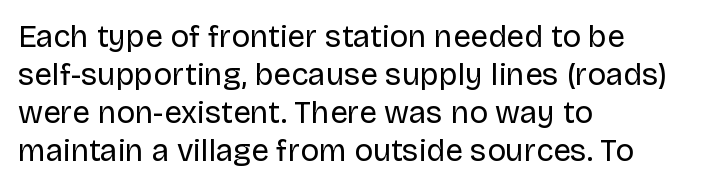
The image shows 31 px regular-weight sans-serif type, upright; set left-aligned, line spacing 1.23x, normal letter spacing, not underlined; low stroke contrast and a large x-height.
